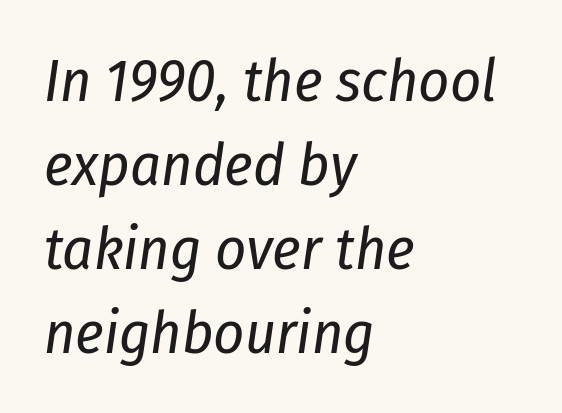
There's an unmistakable incline to the writing here. Each new line begins a customary step beneath the previous one. This sample has the flowing, uneven cadence of proportional lettering. Tracking here is standard; glyphs follow each other at the usual distance. The space directly below the letters is spotless. Summary of weight: not heavy and not bold.
